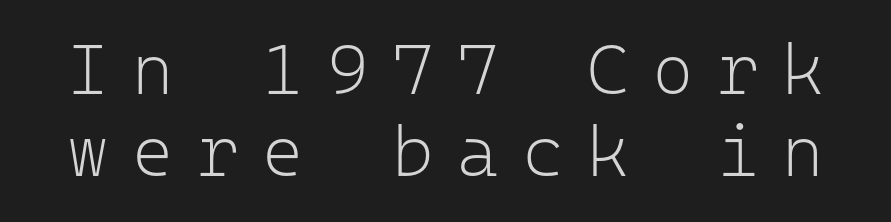
In terms of letterform style, serifs are entirely absent. Nothing heavy about these letters — not bold at all. Looks like terminal output: every glyph gets an equal slot. Lines of text with bare space underneath. Tracking value appears strongly positive — letters spread wide. No italicization has been applied; the sample stays upright.
